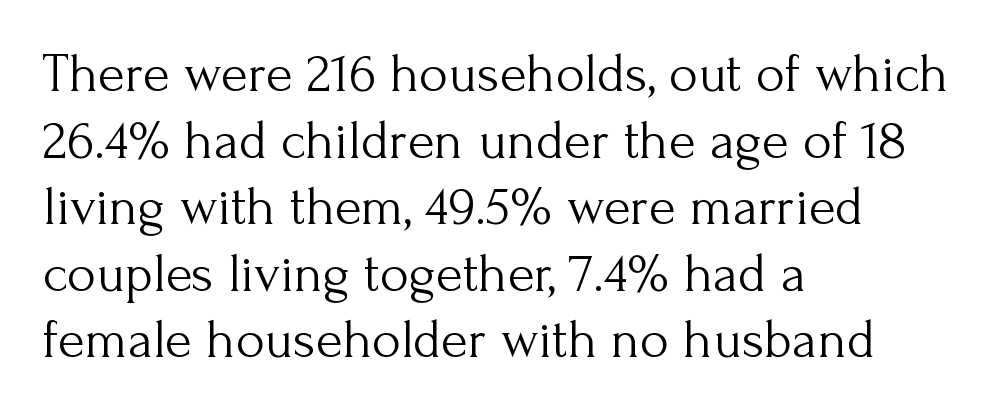
Do the characters align in a grid? No, the font is proportional. A classic flush-left, rag-right setting is used for this passage. A clean baseline with only descenders dipping below it. The letters stand upright; this is a roman face. Note: serifs present on the glyphs. The letterforms sit at book weight or below.
